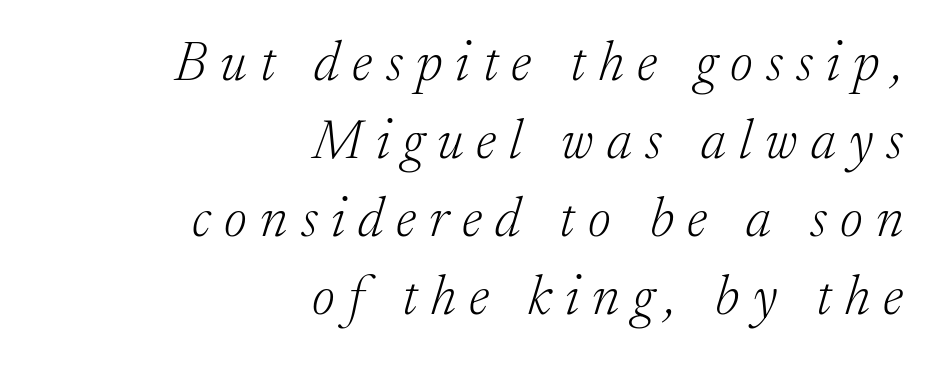
The image shows 55 px light serif type, italic (leaning right); set right-aligned, normal line spacing (1.42x), unusually wide letter spacing (+0.24 em), not underlined; low stroke contrast and a medium x-height.
